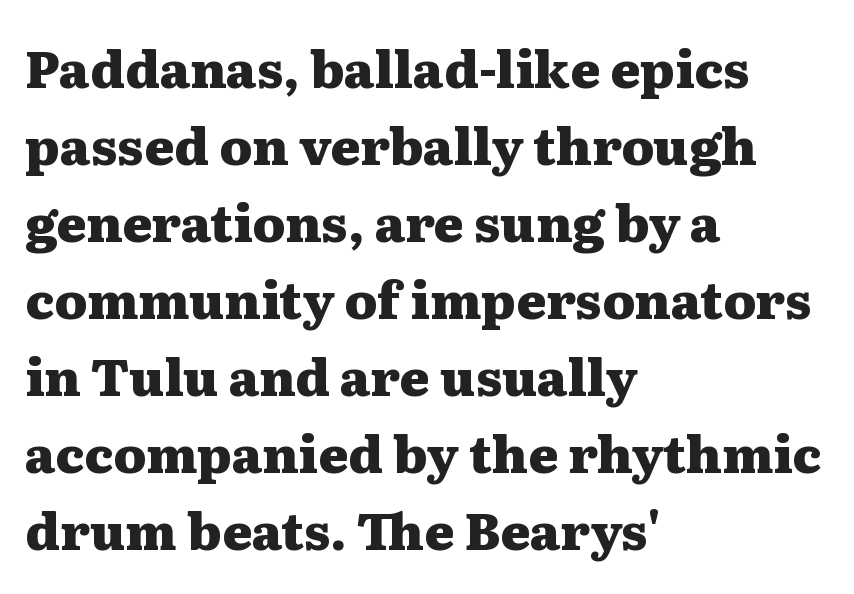
Type without underlining. Notice how thick the strokes are: this is what a full bold looks like. Does the copy run flush right? No — it runs flush left. This sample has the flowing, uneven cadence of proportional lettering. The specimen reads as upright at a glance.
